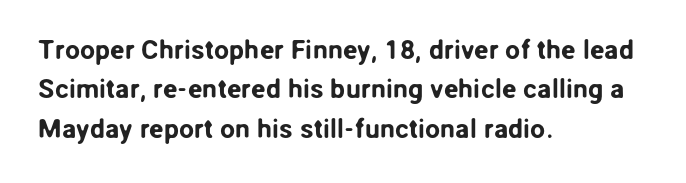
{"italic": "no", "underline": "no", "align": "left", "line_spacing": "normal", "line_spacing_ratio": 1.46, "letter_spacing": "normal", "letter_spacing_em": 0.0, "glyph_px": 27}
